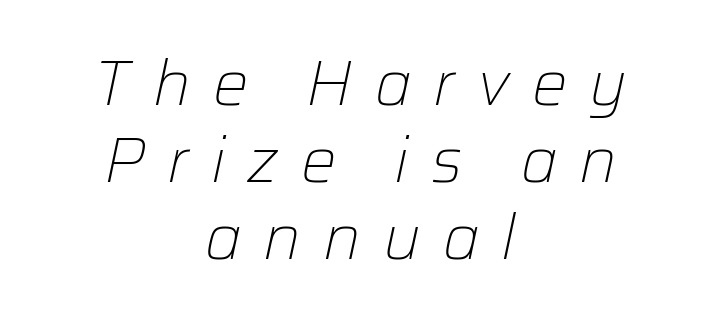
The image shows 63 px light type, italic (leaning right); set centered, line spacing 1.22x, unusually wide letter spacing (+0.35 em), not underlined; low stroke contrast and a medium x-height.
